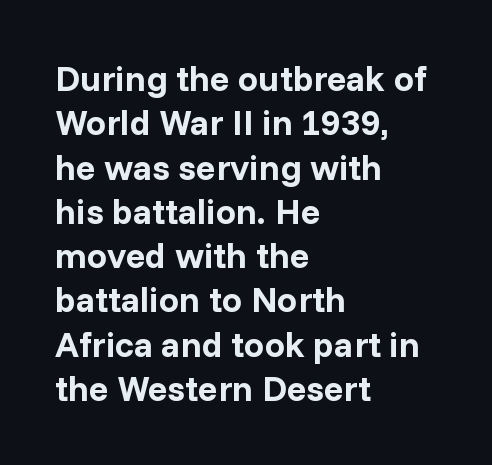
{"serif": "no", "italic": "no", "bold": "yes", "weight": "bold", "width": "normal", "stroke_contrast": "low", "x_height": "medium", "monospaced": "no", "underline": "no", "align": "left", "line_spacing_ratio": 1.23, "letter_spacing": "normal", "letter_spacing_em": 0.0, "glyph_px": 36}
